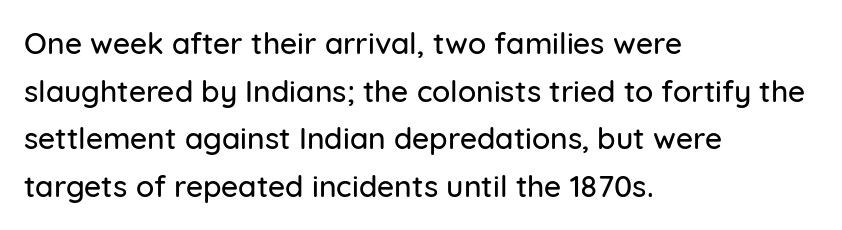
The letterforms sit shoulder to shoulder at normal distance. This is roman type, the default non-slanted kind. Stroke terminals: plain, sans-serif. This block has exactly the height ordinary leading produces. The passage shown is not underscored anywhere. A typesetter would call this proportional, since set widths differ per character.
